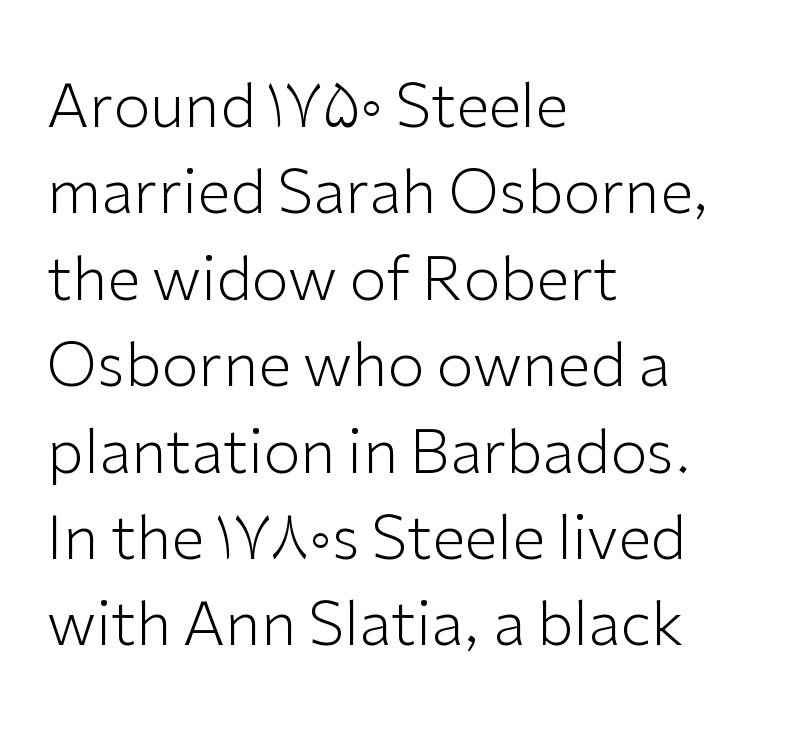
The image shows 60 px light sans-serif type, upright; set left-aligned, normal line spacing (1.44x), normal letter spacing, not underlined; low stroke contrast and a medium x-height.
